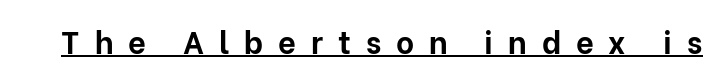
The image shows 31 px bold sans-serif type, upright; set unusually wide letter spacing (+0.48 em), underlined; low stroke contrast and a medium x-height.
